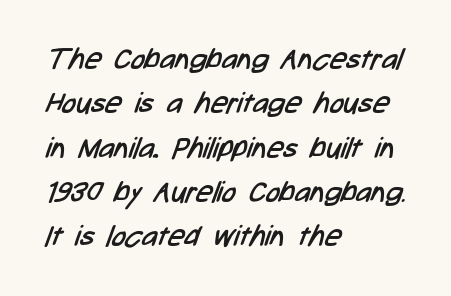
{"serif": "no", "bold": "no", "weight": "regular", "width": "condensed", "stroke_contrast": "low", "x_height": "medium", "monospaced": "no", "underline": "no", "align": "left", "line_spacing": "normal", "line_spacing_ratio": 1.53, "letter_spacing": "normal", "letter_spacing_em": 0.0, "glyph_px": 29}
